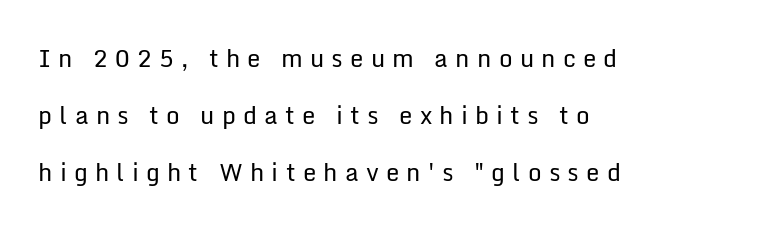
The image shows 24 px text type, upright; set left-aligned, loose line spacing (2.38x), unusually wide letter spacing (+0.3 em), not underlined.
